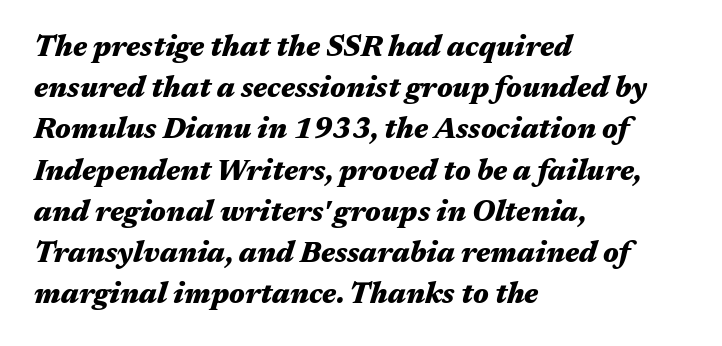
Q: Is the text bold? A: Yes.
Q: Is the text italic (slanted)? A: Yes, it leans right by about 17 degrees.
Q: Is the text underlined? A: No.
Q: How is the paragraph aligned? A: Left-aligned.
Q: Is the spacing between letters normal or unusually wide? A: Normal.
Q: Is the spacing between lines tight, normal or loose? A: Normal.
Q: Width (condensed, normal, or wide)? A: Wide.
Q: Stroke contrast? A: Medium.
Q: x-height? A: Medium.
Q: Monospaced? A: No.
